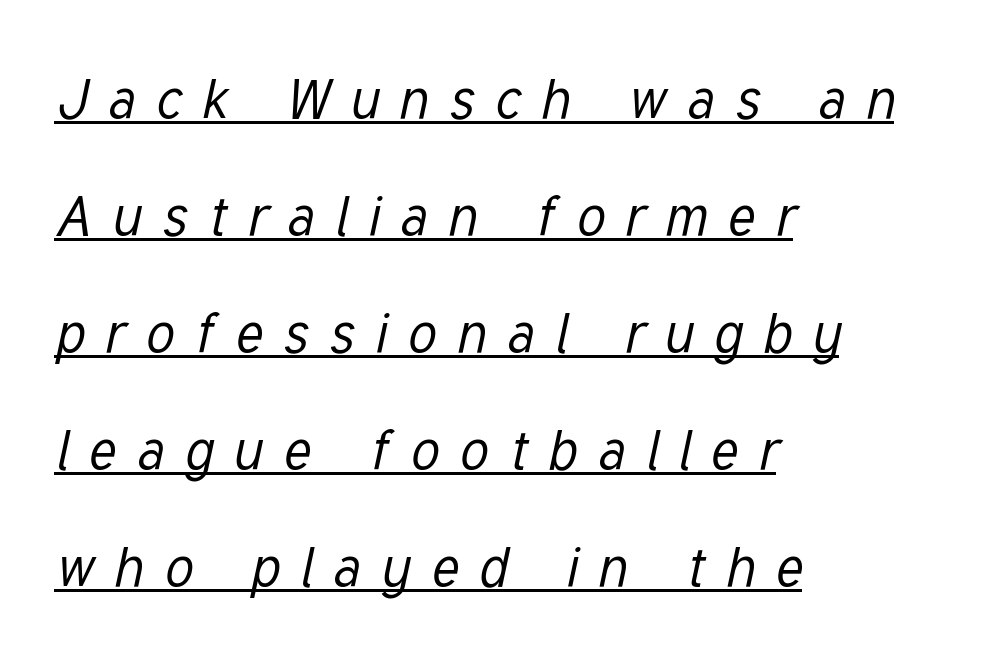
Q: Is the text bold? A: No.
Q: Is the text italic (slanted)? A: Yes, it leans right by about 12 degrees.
Q: Is the text underlined? A: Yes.
Q: How is the paragraph aligned? A: Left-aligned.
Q: Is the spacing between letters normal or unusually wide? A: Unusually wide.
Q: Is the spacing between lines tight, normal or loose? A: Loose.
Q: Width (condensed, normal, or wide)? A: Condensed.
Q: Stroke contrast? A: Low.
Q: x-height? A: Medium.
Q: Monospaced? A: No.
